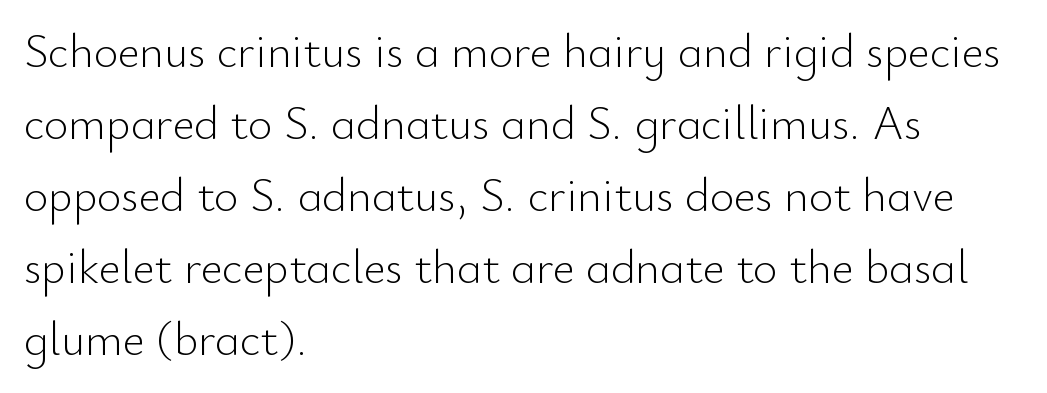
Q: Is the text bold? A: No.
Q: Is the text italic (slanted)? A: No, it is upright.
Q: Is the typeface a serif or a sans-serif typeface? A: Sans-serif.
Q: Is the text underlined? A: No.
Q: How is the paragraph aligned? A: Left-aligned.
Q: Is the spacing between letters normal or unusually wide? A: Normal.
Q: Is the spacing between lines tight, normal or loose? A: Normal.
Q: Width (condensed, normal, or wide)? A: Normal.
Q: Stroke contrast? A: Low.
Q: x-height? A: Small.
Q: Monospaced? A: No.
